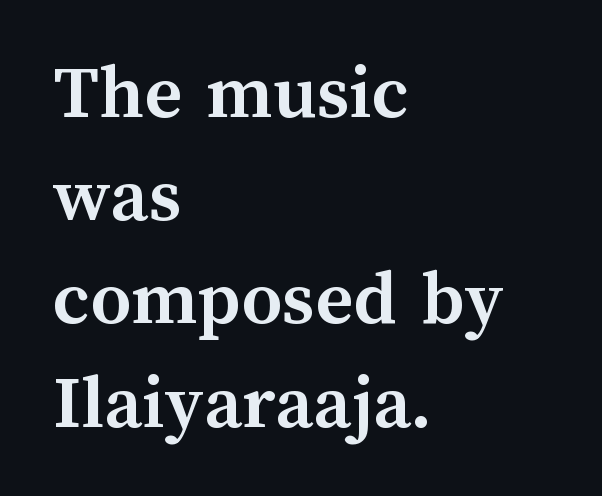
This block has exactly the height ordinary leading produces. The baseline area is clear. All the whitespace from short lines collects on the right. Character widths vary here, with narrow letters taking less room than wide ones.
